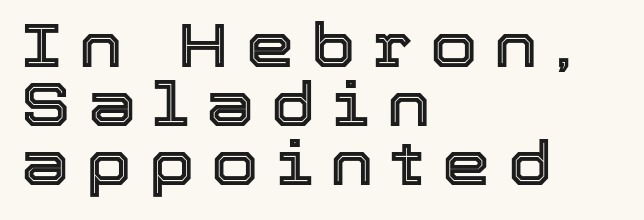
Is the block centered? No — it sits flush against the left margin. Descender tails drop into unmarked territory. These lines huddle together more closely than default settings would place them. The lettering stays uniformly vertical, giving the passage a roman look. A typesetter would call this proportional, since set widths differ per character.
